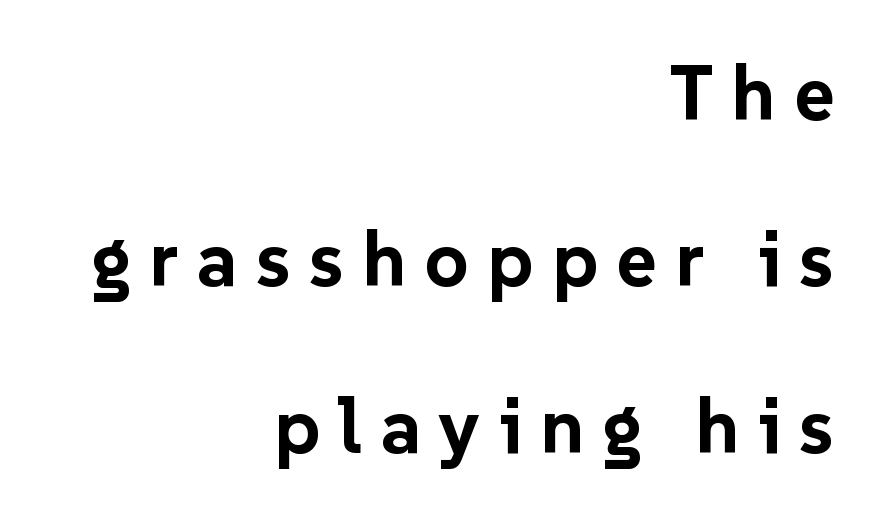
Q: Is the text bold? A: Yes.
Q: Is the text italic (slanted)? A: No, it is upright.
Q: Is the typeface a serif or a sans-serif typeface? A: Sans-serif.
Q: Is the text underlined? A: No.
Q: How is the paragraph aligned? A: Right-aligned.
Q: Is the spacing between letters normal or unusually wide? A: Unusually wide.
Q: Is the spacing between lines tight, normal or loose? A: Loose.
Q: Width (condensed, normal, or wide)? A: Normal.
Q: Stroke contrast? A: Low.
Q: x-height? A: Medium.
Q: Monospaced? A: No.
